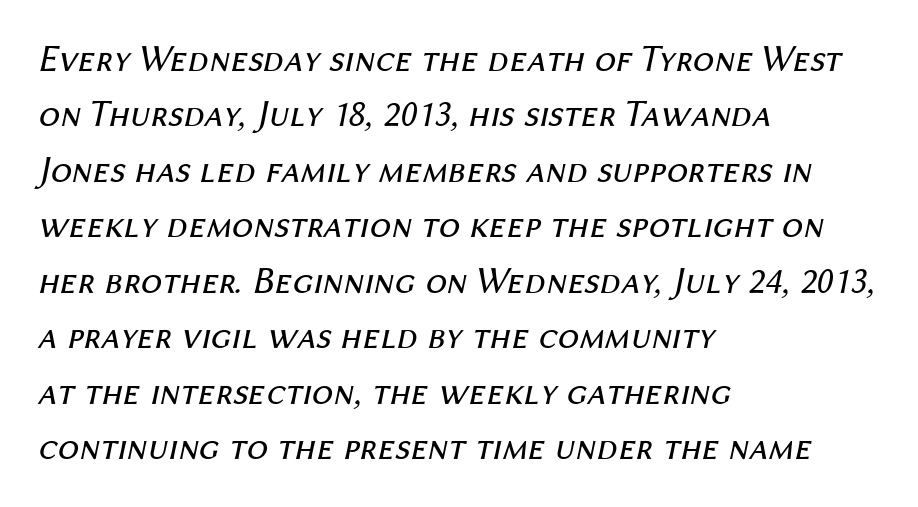
{"italic": "yes", "lean": "right", "slant_degrees": 12, "bold": "no", "weight": "regular", "width": "normal", "stroke_contrast": "medium", "x_height": "medium", "monospaced": "no", "underline": "no", "align": "left", "line_spacing": "normal", "line_spacing_ratio": 1.46, "letter_spacing": "normal", "letter_spacing_em": 0.0, "glyph_px": 38}
